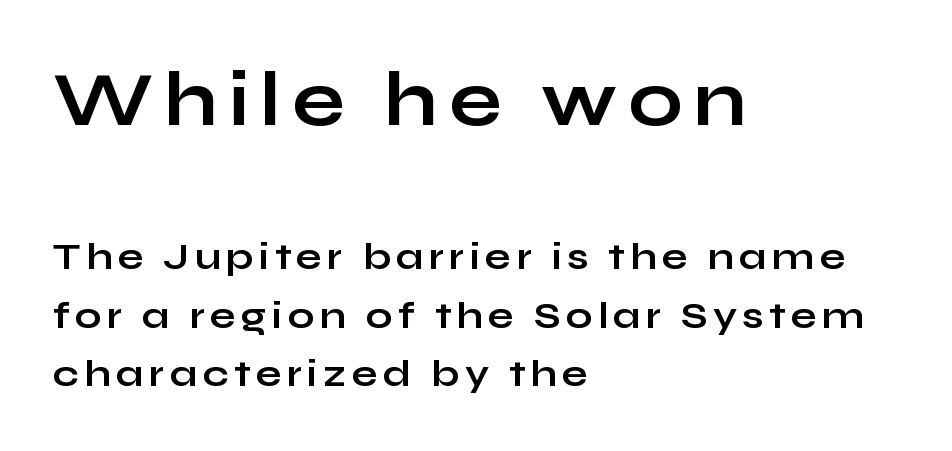
Which chunk is bigger? The first one — the top block dwarfs the bottom. Is this a fixed-width face? No — the glyphs have proportional, varying widths. Interline gaps are of average width in this sample. The foot of each line stays bare and open. These lines are set flush left with a ragged right edge. Examine the stroke ends and you'll find no serifs.
